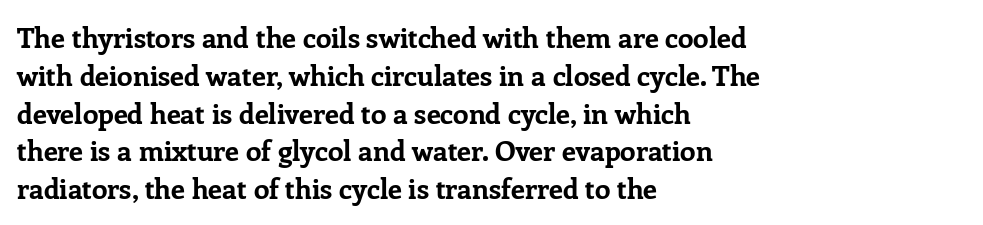
{"serif": "yes", "italic": "no", "bold": "yes", "weight": "bold", "width": "normal", "stroke_contrast": "low", "x_height": "medium", "monospaced": "no", "underline": "no", "align": "left", "line_spacing": "normal", "line_spacing_ratio": 1.35, "letter_spacing": "normal", "letter_spacing_em": 0.0, "glyph_px": 28}
